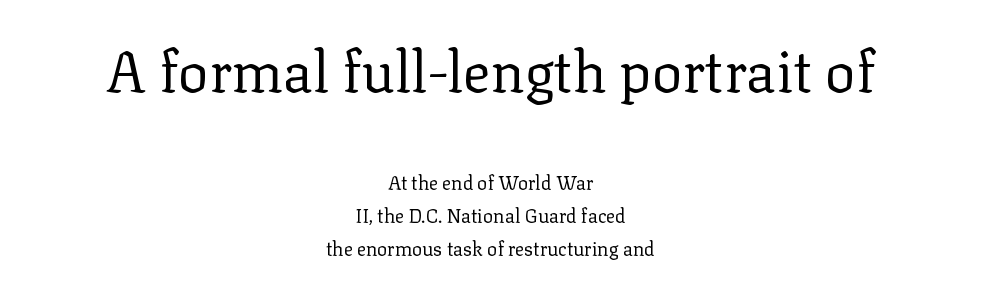
The image shows 57 px regular-weight serif type, upright; set centered, line spacing 1.74x, normal letter spacing, not underlined; the first (top) block is 3.0x larger; low stroke contrast and a medium x-height.
